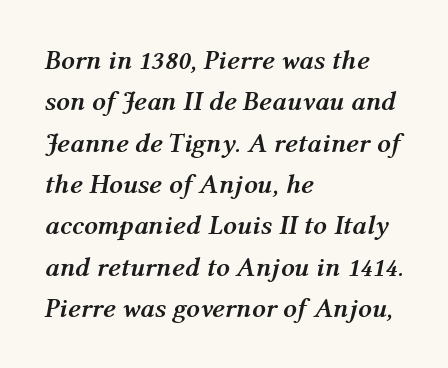
The image shows 27 px bold type, italic (leaning right); set left-aligned, normal line spacing (1.53x), normal letter spacing, not underlined.
